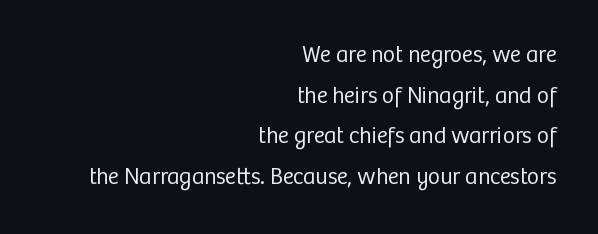
The strip under each line holds only bare page. Honestly, the letter spacing is just normal — you wouldn't notice it. The lettering holds an erect, upright posture throughout. Compared with a flush-left layout, this one pins lines to the opposite, right side. A light-to-regular cut is what we see here.
